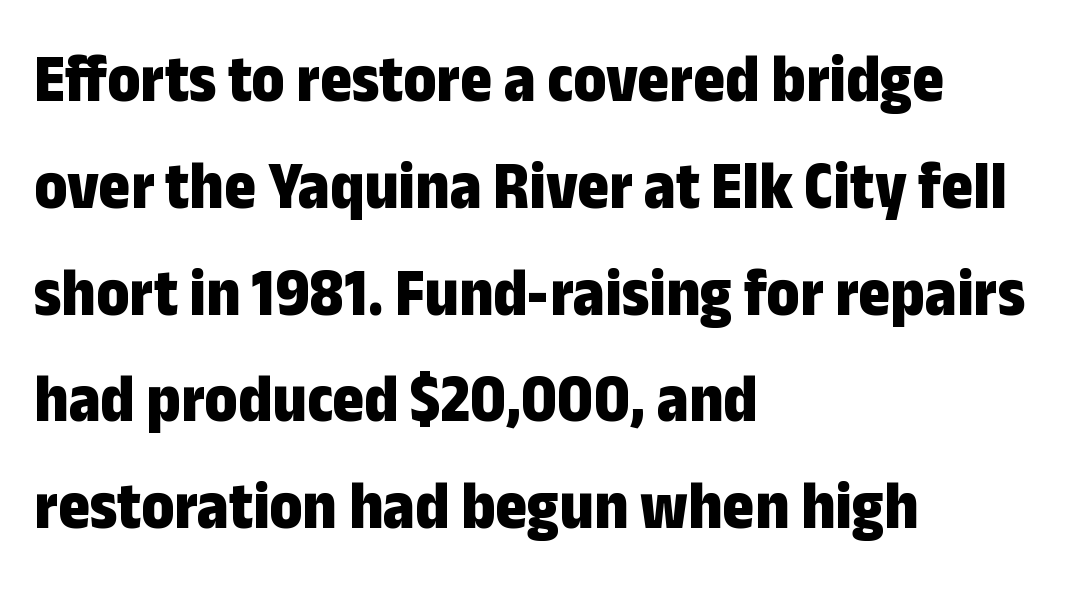
The image shows 68 px bold, condensed sans-serif type, upright; set left-aligned, normal line spacing (1.57x), normal letter spacing, not underlined; low stroke contrast and a medium x-height.
